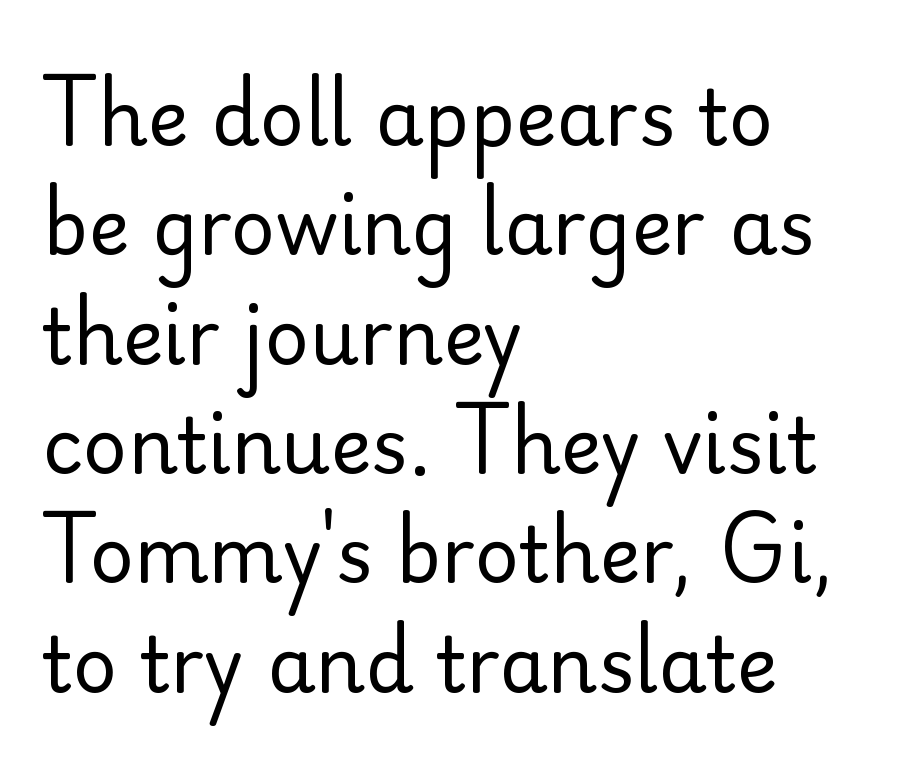
The image shows 77 px regular-weight sans-serif type, upright; set left-aligned, normal line spacing (1.42x), normal letter spacing, not underlined; low stroke contrast and a small x-height.
